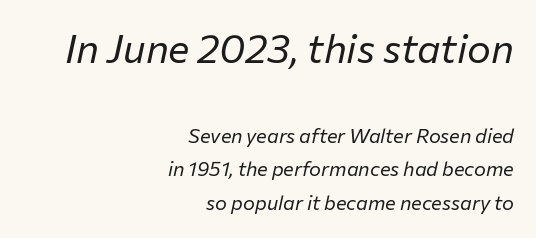
{"italic": "yes", "lean": "right", "slant_degrees": 12, "bold": "no", "weight": "regular", "width": "normal", "stroke_contrast": "low", "x_height": "medium", "monospaced": "no", "underline": "no", "align": "right", "line_spacing": "normal", "line_spacing_ratio": 1.69, "letter_spacing": "normal", "letter_spacing_em": 0.0, "larger_block": "first", "size_ratio": 2.0, "glyph_px": 40}
